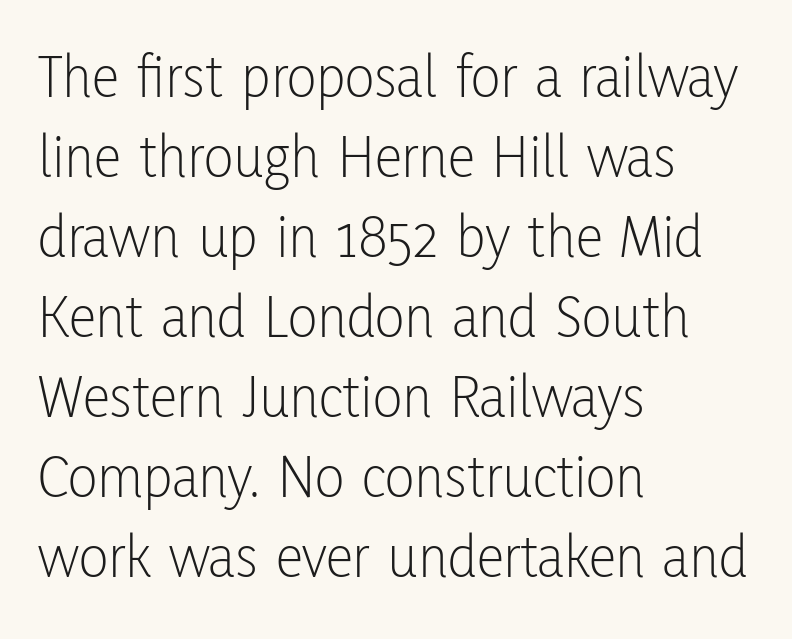
{"serif": "no", "italic": "no", "bold": "no", "weight": "light", "width": "condensed", "stroke_contrast": "low", "x_height": "medium", "monospaced": "no", "underline": "no", "align": "left", "line_spacing": "normal", "line_spacing_ratio": 1.29, "letter_spacing": "normal", "letter_spacing_em": 0.0, "glyph_px": 62}
